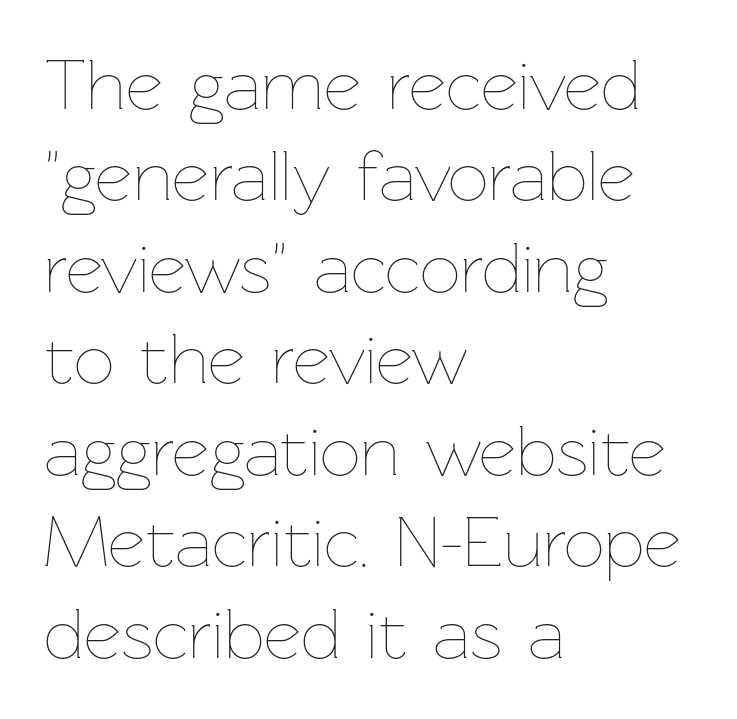
The image shows 72 px thin type, upright; set left-aligned, normal line spacing (1.27x), normal letter spacing, not underlined; low stroke contrast and a medium x-height.
